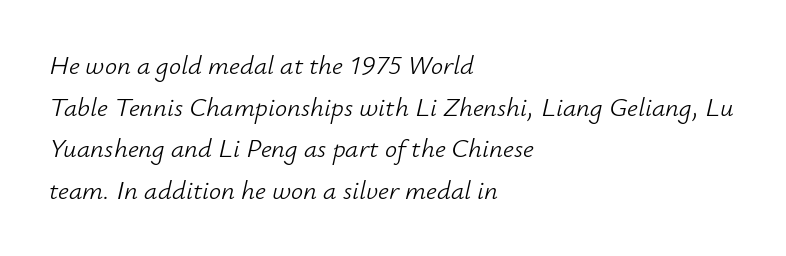
Q: Is the text bold? A: No.
Q: Is the text italic (slanted)? A: Yes, it leans right by about 12 degrees.
Q: Is the text underlined? A: No.
Q: How is the paragraph aligned? A: Left-aligned.
Q: Is the spacing between letters normal or unusually wide? A: Normal.
Q: Is the spacing between lines tight, normal or loose? A: Normal.
